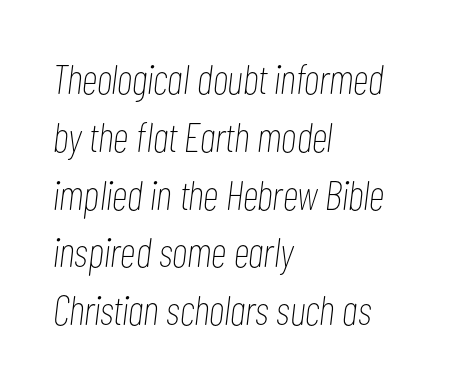
The glyphs are unaccompanied by any horizontal stroke below them. Each new line begins a customary step beneath the previous one. The letters advance in unequal steps, a hallmark of proportional type. These lines stack with their left ends in a neat column.
